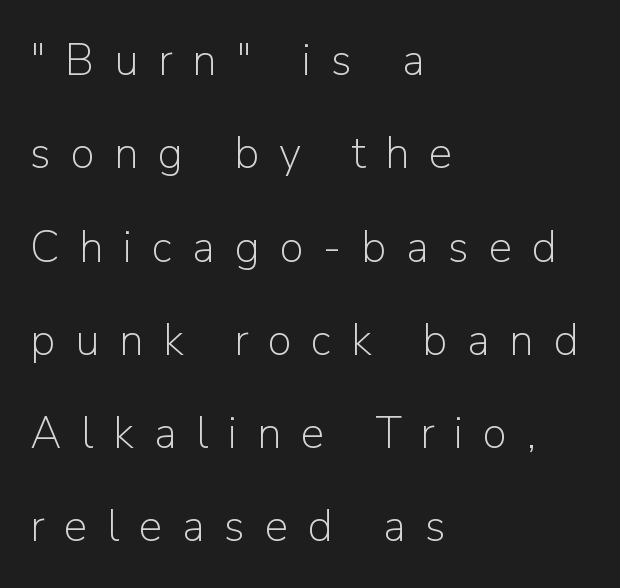
{"serif": "no", "italic": "no", "bold": "no", "weight": "light", "width": "normal", "stroke_contrast": "low", "x_height": "medium", "monospaced": "no", "underline": "no", "align": "left", "line_spacing": "loose", "line_spacing_ratio": 2.12, "letter_spacing": "wide", "letter_spacing_em": 0.45, "glyph_px": 44}
